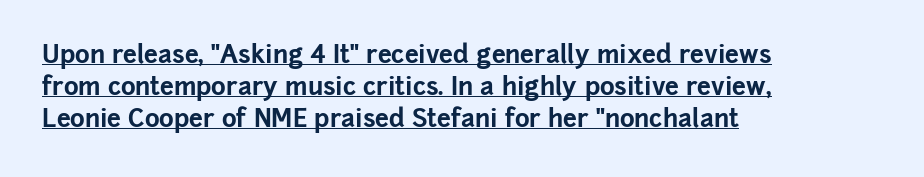
Q: Is the text bold? A: Yes.
Q: Is the text italic (slanted)? A: No, it is upright.
Q: Is the text underlined? A: Yes.
Q: How is the paragraph aligned? A: Left-aligned.
Q: Is the spacing between letters normal or unusually wide? A: Normal.
Q: Is the spacing between lines tight, normal or loose? A: Normal.
